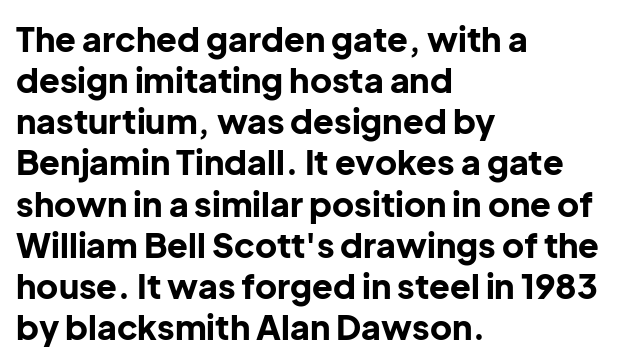
{"serif": "no", "italic": "no", "bold": "yes", "weight": "bold", "width": "normal", "stroke_contrast": "low", "x_height": "medium", "monospaced": "no", "underline": "no", "align": "left", "line_spacing_ratio": 1.21, "letter_spacing": "normal", "letter_spacing_em": 0.0, "glyph_px": 34}
